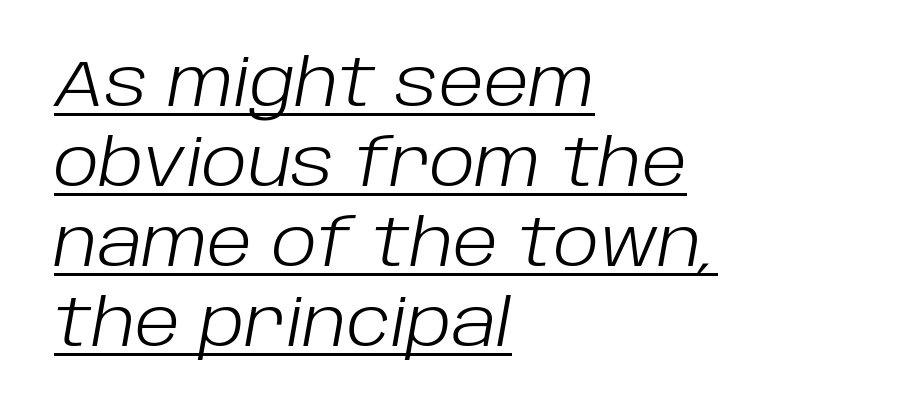
Q: Is the text bold? A: No.
Q: Is the text italic (slanted)? A: Yes, it leans right by about 10 degrees.
Q: Is the text underlined? A: Yes.
Q: How is the paragraph aligned? A: Left-aligned.
Q: Is the spacing between letters normal or unusually wide? A: Normal.
Q: Width (condensed, normal, or wide)? A: Normal.
Q: Stroke contrast? A: Low.
Q: x-height? A: Large.
Q: Monospaced? A: No.
